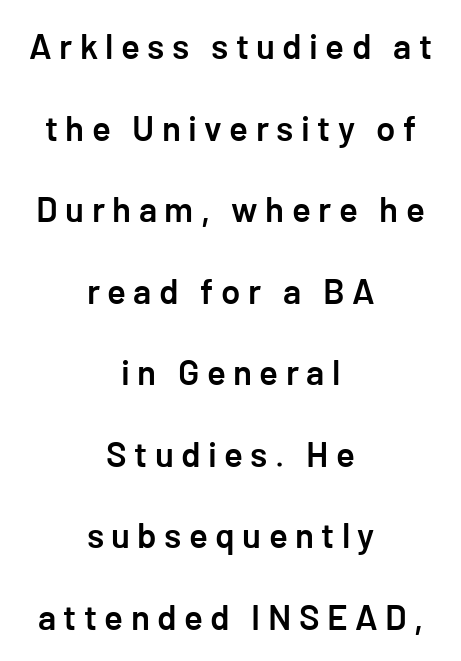
Q: Is the text bold? A: Semi-bold.
Q: Is the text italic (slanted)? A: No, it is upright.
Q: Is the typeface a serif or a sans-serif typeface? A: Sans-serif.
Q: Is the text underlined? A: No.
Q: How is the paragraph aligned? A: Centered.
Q: Is the spacing between letters normal or unusually wide? A: Unusually wide.
Q: Is the spacing between lines tight, normal or loose? A: Loose.
Q: Width (condensed, normal, or wide)? A: Normal.
Q: Stroke contrast? A: Low.
Q: x-height? A: Medium.
